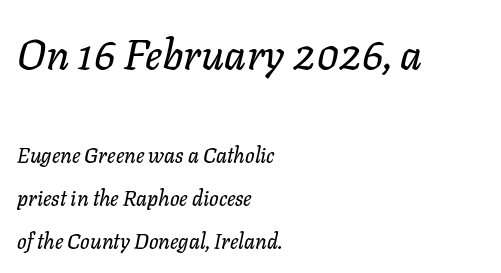
The paragraph shown leans on its left margin. Characters are canted at an angle relative to the baseline's perpendicular. Between one letter and the next there's only the usual sliver of space. Only glyphs here, with clear space below each row. Varying glyph widths throughout — classic text-font behaviour.
